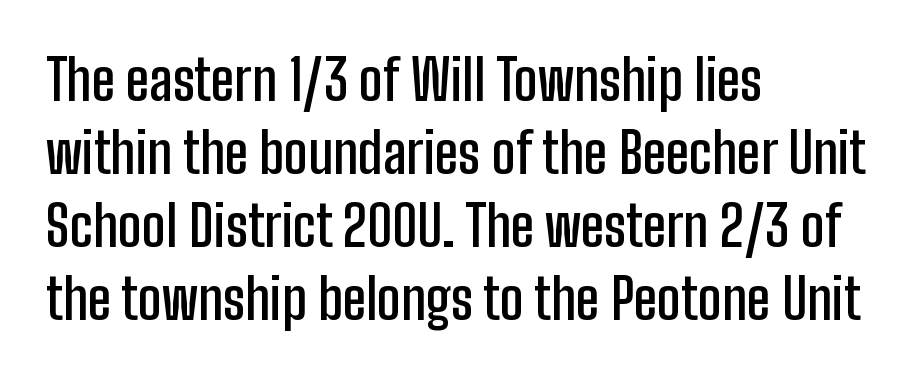
Teacher's note: observe the even left margin — that is flush-left alignment. A typesetter would call this zero additional tracking. Designer's note — italics off, roman on. Regarding leading, the lines here are spaced in the standard way. The passage shown is not underscored anywhere.
